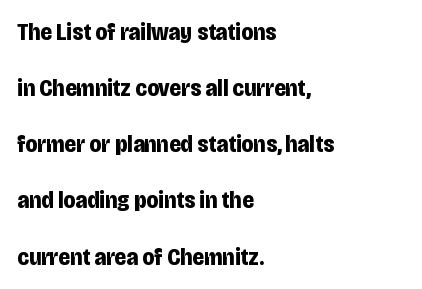
These lines carry a lot of weight — the face is fully bold. Line starts are locked; line ends wander. These lines keep a tight, regular rhythm from letter to letter. Italic? Not at all — the glyphs are vertical.
